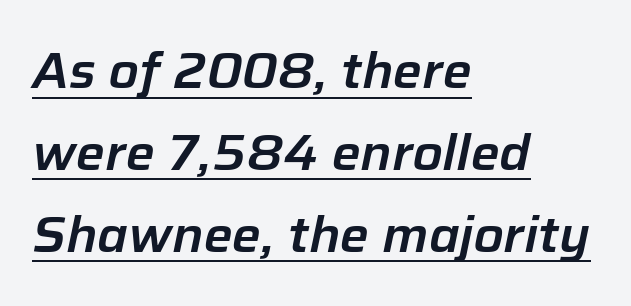
Q: Is the text italic (slanted)? A: Yes, it leans right by about 12 degrees.
Q: Is the text underlined? A: Yes.
Q: How is the paragraph aligned? A: Left-aligned.
Q: Is the spacing between letters normal or unusually wide? A: Normal.
Q: Is the spacing between lines tight, normal or loose? A: Normal.
Q: Width (condensed, normal, or wide)? A: Normal.
Q: Stroke contrast? A: Low.
Q: x-height? A: Medium.
Q: Monospaced? A: No.
